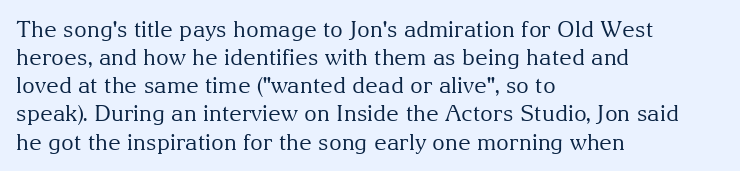
The image shows 22 px text type, upright; set left-aligned, normal line spacing (1.28x), normal letter spacing, not underlined.
